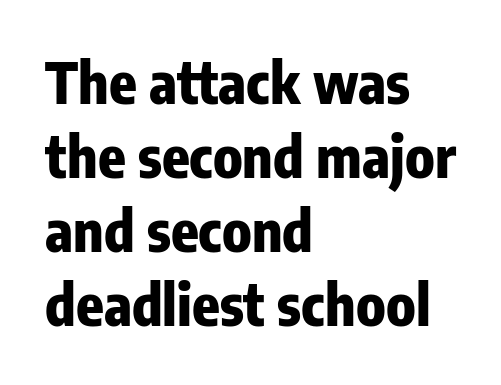
Q: Is the text bold? A: Yes.
Q: Is the text italic (slanted)? A: No, it is upright.
Q: Is the typeface a serif or a sans-serif typeface? A: Sans-serif.
Q: Is the text underlined? A: No.
Q: How is the paragraph aligned? A: Left-aligned.
Q: Is the spacing between letters normal or unusually wide? A: Normal.
Q: Is the spacing between lines tight, normal or loose? A: Normal.
Q: Width (condensed, normal, or wide)? A: Condensed.
Q: Stroke contrast? A: Low.
Q: x-height? A: Medium.
Q: Monospaced? A: No.
